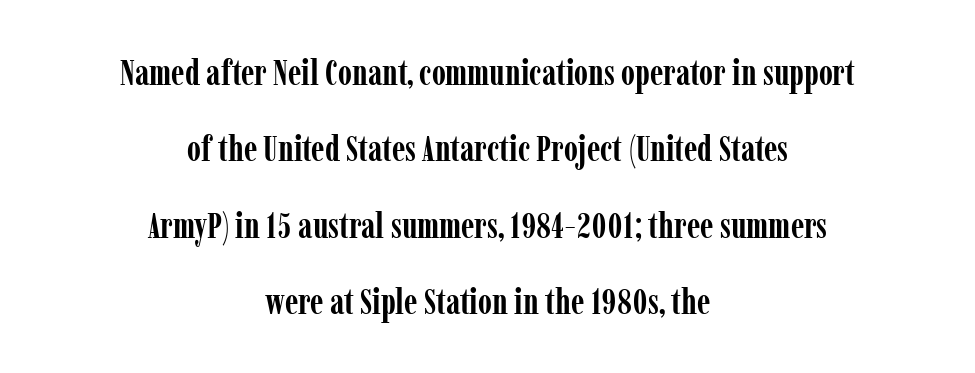
{"serif": "yes", "italic": "no", "bold": "yes", "weight": "semibold", "width": "condensed", "stroke_contrast": "low", "x_height": "medium", "monospaced": "no", "underline": "no", "align": "center", "line_spacing": "loose", "line_spacing_ratio": 2.12, "letter_spacing": "normal", "letter_spacing_em": 0.0, "glyph_px": 36}
